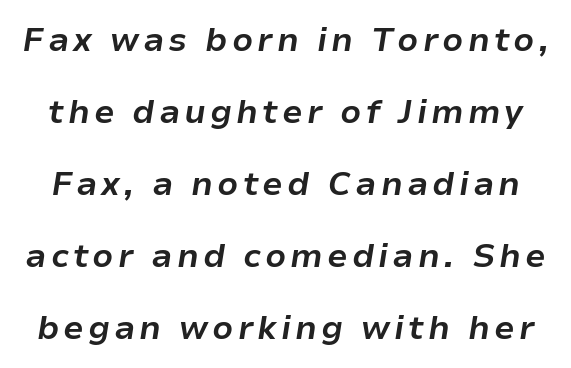
{"italic": "yes", "lean": "right", "slant_degrees": 9, "bold": "yes", "weight": "bold", "width": "normal", "stroke_contrast": "low", "x_height": "medium", "monospaced": "no", "underline": "no", "line_spacing": "loose", "line_spacing_ratio": 2.18, "glyph_px": 33}
